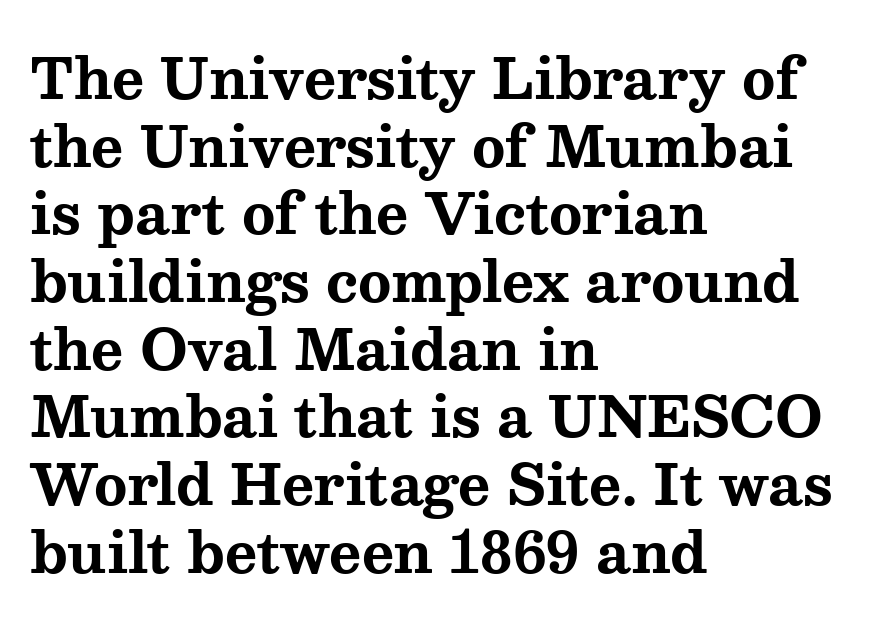
This sample has the flowing, uneven cadence of proportional lettering. The line texture is even and compact thanks to regular tracking. Clear beneath every line of the passage. The text was rendered using a seriffed face with decorative stroke endings. The strokes are fattened all the way to bold.
